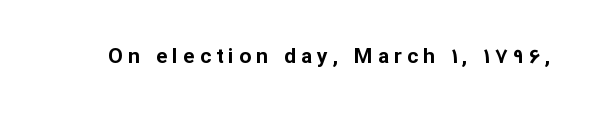
Q: Is the text bold? A: Yes.
Q: Is the text italic (slanted)? A: No, it is upright.
Q: Is the text underlined? A: No.
Q: Is the spacing between letters normal or unusually wide? A: Unusually wide.
